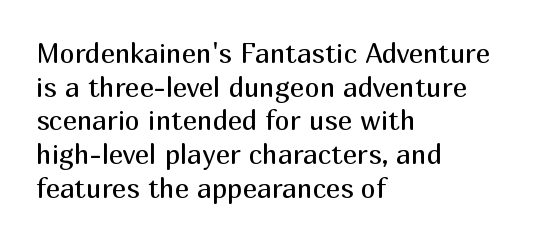
{"italic": "no", "bold": "no", "underline": "no", "align": "left", "line_spacing": "normal", "line_spacing_ratio": 1.25, "letter_spacing": "normal", "letter_spacing_em": 0.0, "glyph_px": 27}
